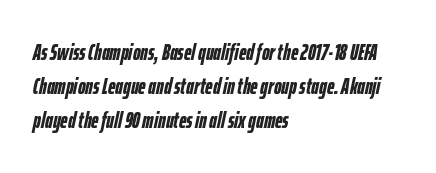
{"italic": "yes", "lean": "right", "slant_degrees": 12, "bold": "yes", "underline": "no", "align": "left", "line_spacing": "normal", "line_spacing_ratio": 1.48, "letter_spacing": "normal", "letter_spacing_em": 0.0, "glyph_px": 23}
